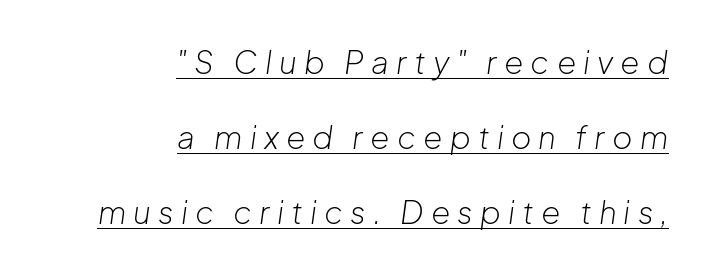
The glyphs are accompanied by a horizontal stroke just below them. Compared with typical body copy, the letter spacing here is much looser. Line endings align vertically; line beginnings do not. These lines are rendered in a variable-pitch font.
